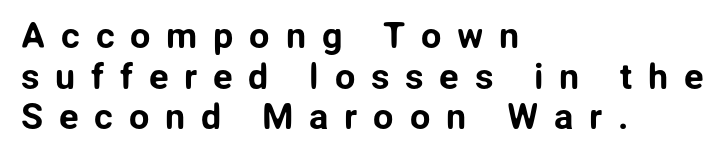
Alignment: flush left. Each letter keeps its own natural width here, so spacing adapts to shape. Anything drawn beneath the words? Only blank space. Vertically, the passage feels compressed, each row crowding the next. Each letter's strokes conclude bluntly, with no projecting serifs. Italic? Not at all — the glyphs are vertical.
